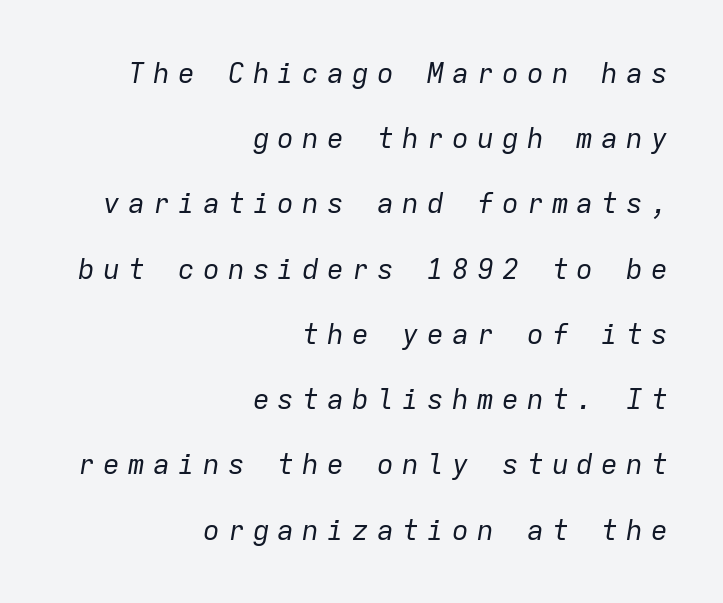
Q: Is the text bold? A: No.
Q: Is the text italic (slanted)? A: Yes, it leans right by about 9 degrees.
Q: Is the text underlined? A: No.
Q: How is the paragraph aligned? A: Right-aligned.
Q: Is the spacing between letters normal or unusually wide? A: Unusually wide.
Q: Is the spacing between lines tight, normal or loose? A: Loose.
Q: Width (condensed, normal, or wide)? A: Normal.
Q: Stroke contrast? A: Low.
Q: x-height? A: Medium.
Q: Monospaced? A: Yes.
